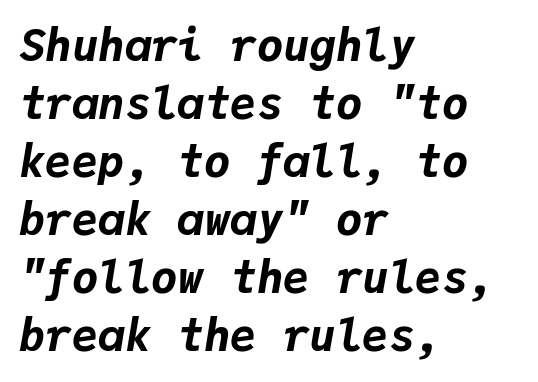
The image shows 44 px bold type, italic (leaning right), monospaced; set left-aligned, normal line spacing (1.32x), normal letter spacing, not underlined; low stroke contrast and a medium x-height.
